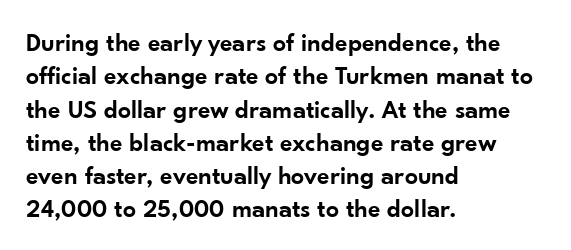
The image shows 26 px text type, upright; set left-aligned, normal line spacing (1.28x), normal letter spacing, not underlined.
